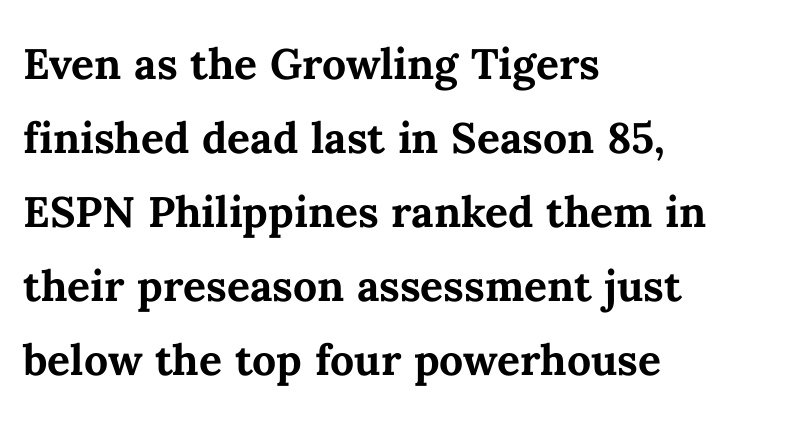
The space beneath each line is pristine and unruled. The ragged edge is on the right, which tells us the setting is flush left. Looks like regular typesetting: each glyph gets only the width it needs. No extra tracking has been applied to these lines.
